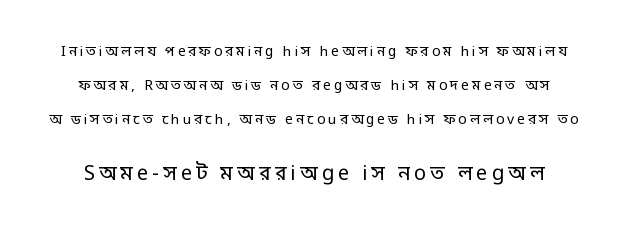
Q: Is the text bold? A: No.
Q: Is the text italic (slanted)? A: No, it is upright.
Q: Is the text underlined? A: No.
Q: Is the spacing between letters normal or unusually wide? A: Unusually wide.
Q: Is the spacing between lines tight, normal or loose? A: Loose.
Q: Which block of text is set in a larger size, the first (top) or the second (bottom)? A: The second (bottom) one.
